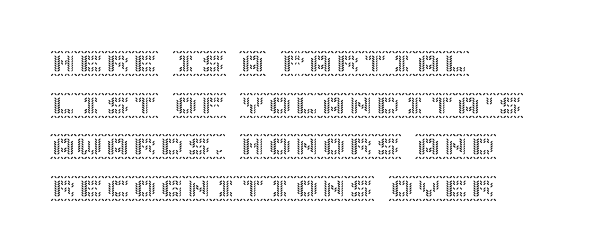
Q: Is the text italic (slanted)? A: No, it is upright.
Q: Is the text underlined? A: No.
Q: How is the paragraph aligned? A: Left-aligned.
Q: Is the spacing between letters normal or unusually wide? A: Normal.
Q: Is the spacing between lines tight, normal or loose? A: Normal.
